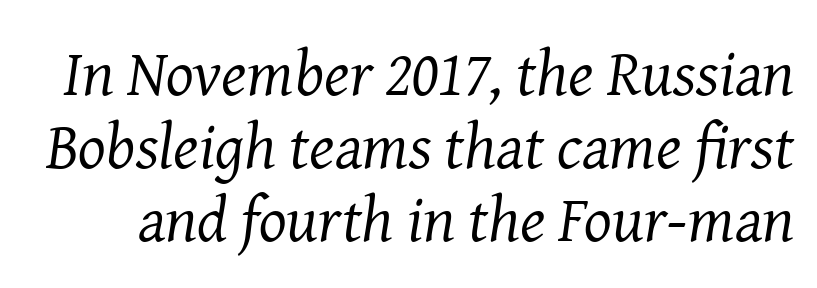
The typography opts for an oblique posture over an upright one. The letters look calm and open, with moderate or lighter stems. Honestly, the rows look squashed on top of each other. Bare-footed words on every line.
